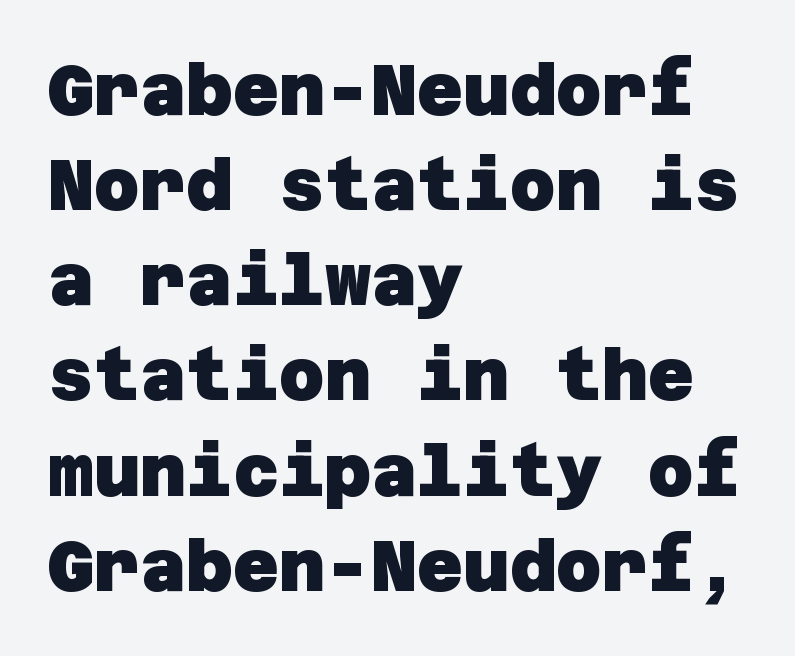
The image shows 71 px heavy sans-serif type; set left-aligned, normal line spacing (1.34x), normal letter spacing, not underlined; low stroke contrast and a large x-height.
